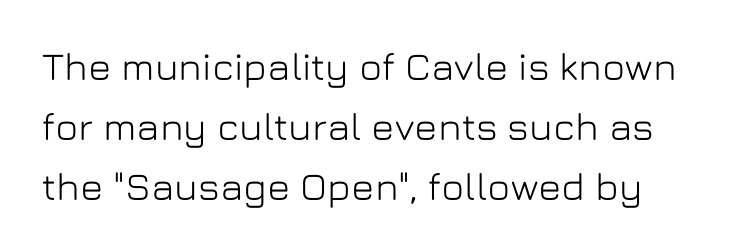
The area under the type is left untouched. The rendering uses a moderate line-height, typical for paragraphs. This is the regular roman posture of the typeface. The passage shown is typed in a proportional face where columns would drift. Examine the stroke ends and you'll find no serifs.
